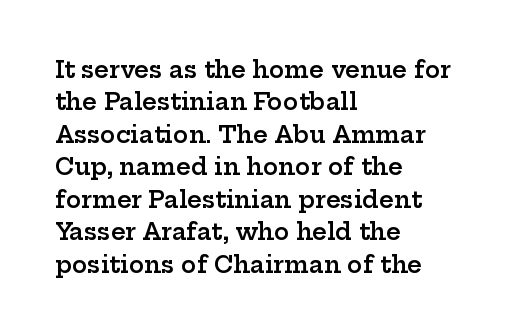
Compared with typical body copy, the letter spacing here is the same. The ragged edge is on the right, which tells us the setting is flush left. The line-height multiplier appears to be the usual default. Is the type bold? Partly — it's a semibold, heavier than regular but not fully bold. Style check: upright.
